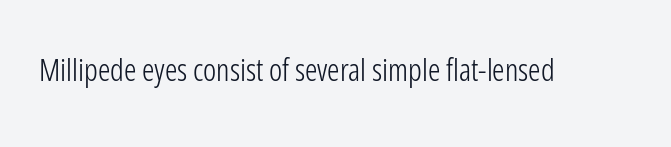
Here the designer chose a conventional face with non-uniform glyph widths. Serif or sans? Sans — the stroke terminals are bare. The lettering holds an erect, upright posture throughout. A quiet, ordinary-to-light weight characterises the typeface. The gaps between neighbouring characters are ordinary and unremarkable.
